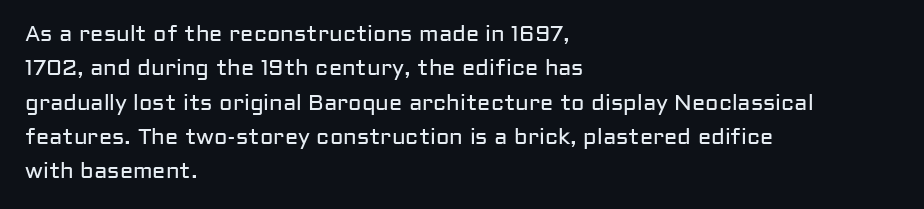
Q: Is the text bold? A: No.
Q: Is the text italic (slanted)? A: No, it is upright.
Q: Is the text underlined? A: No.
Q: How is the paragraph aligned? A: Left-aligned.
Q: Is the spacing between letters normal or unusually wide? A: Normal.
Q: Is the spacing between lines tight, normal or loose? A: Normal.
